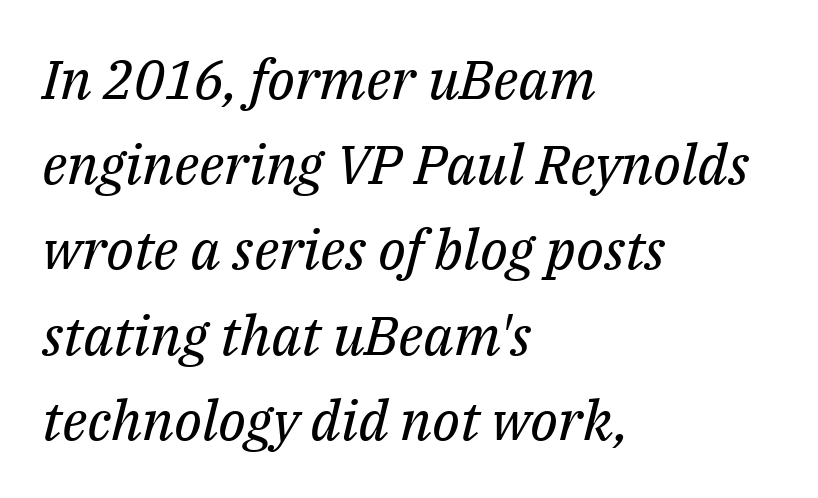
Q: Is the text bold? A: No.
Q: Is the text italic (slanted)? A: Yes, it leans right by about 14 degrees.
Q: Is the typeface a serif or a sans-serif typeface? A: Serif.
Q: Is the text underlined? A: No.
Q: How is the paragraph aligned? A: Left-aligned.
Q: Is the spacing between letters normal or unusually wide? A: Normal.
Q: Is the spacing between lines tight, normal or loose? A: Normal.
Q: Width (condensed, normal, or wide)? A: Normal.
Q: Stroke contrast? A: Medium.
Q: x-height? A: Medium.
Q: Monospaced? A: No.
